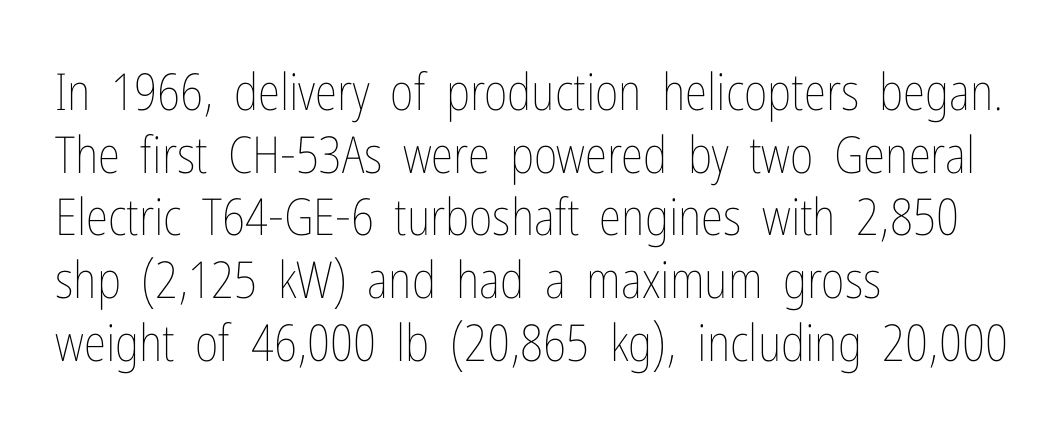
Q: Is the text bold? A: No.
Q: Is the text italic (slanted)? A: No, it is upright.
Q: Is the text underlined? A: No.
Q: How is the paragraph aligned? A: Left-aligned.
Q: Is the spacing between letters normal or unusually wide? A: Normal.
Q: Width (condensed, normal, or wide)? A: Condensed.
Q: Stroke contrast? A: Low.
Q: x-height? A: Medium.
Q: Monospaced? A: No.
